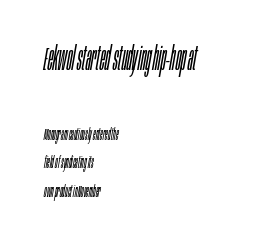
Q: Is the text bold? A: No.
Q: Is the text italic (slanted)? A: Yes, it leans right by about 10 degrees.
Q: Is the text underlined? A: No.
Q: How is the paragraph aligned? A: Left-aligned.
Q: Is the spacing between letters normal or unusually wide? A: Normal.
Q: Which block of text is set in a larger size, the first (top) or the second (bottom)? A: The first (top) one.
Q: Width (condensed, normal, or wide)? A: Condensed.
Q: Stroke contrast? A: Low.
Q: x-height? A: Large.
Q: Monospaced? A: No.
